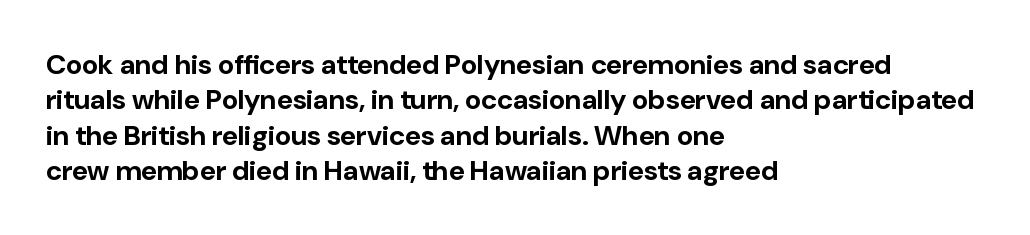
Q: Is the text bold? A: Yes.
Q: Is the text italic (slanted)? A: No, it is upright.
Q: Is the typeface a serif or a sans-serif typeface? A: Sans-serif.
Q: Is the text underlined? A: No.
Q: How is the paragraph aligned? A: Left-aligned.
Q: Is the spacing between letters normal or unusually wide? A: Normal.
Q: Is the spacing between lines tight, normal or loose? A: Normal.
Q: Width (condensed, normal, or wide)? A: Normal.
Q: Stroke contrast? A: Low.
Q: x-height? A: Medium.
Q: Monospaced? A: No.
